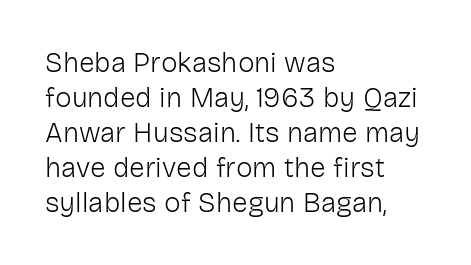
The image shows 28 px light sans-serif type, upright; set left-aligned, normal line spacing (1.25x), normal letter spacing, not underlined; low stroke contrast and a medium x-height.
